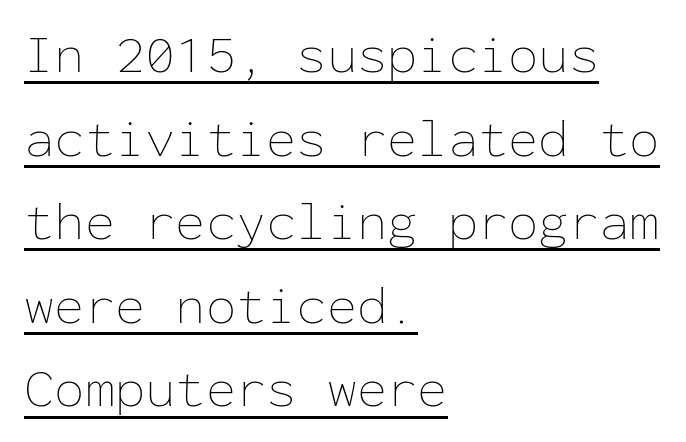
The image shows 55 px thin type, upright, monospaced; set left-aligned, normal line spacing (1.52x), normal letter spacing, underlined; low stroke contrast and a medium x-height.
